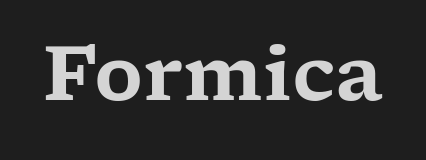
{"serif": "yes", "italic": "no", "width": "wide", "stroke_contrast": "low", "x_height": "medium", "monospaced": "no", "underline": "no", "letter_spacing": "normal", "letter_spacing_em": 0.0, "glyph_px": 75}
